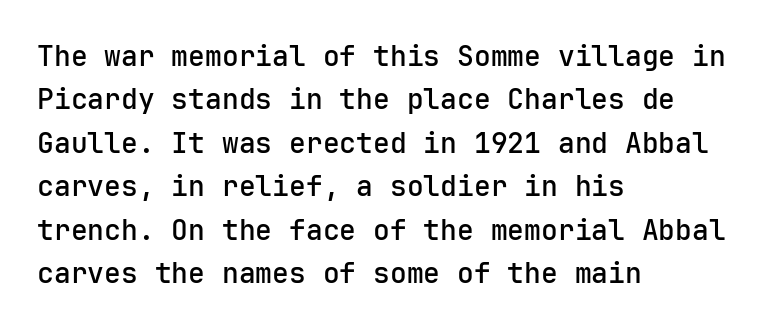
Characters remain perfectly vertical along every line. There is no visible air inserted between adjacent glyphs. The passage shown is typeset with a sans-serif family. Does the leading feel generous? No, just average. The baseline area is clear. Does the copy run flush right? No — it runs flush left.
